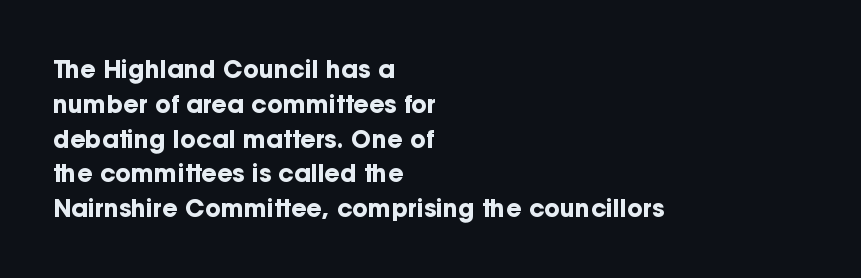
Nope, not italic — everything's standing straight. The passage shown has conventional tracking throughout. Bold? Absolutely — the strokes are thick and heavy. If you drew a ruler down the left edge, every line would touch it. The gap between lines stays unmarked. Horizontal bands of white between lines are of average thickness.
